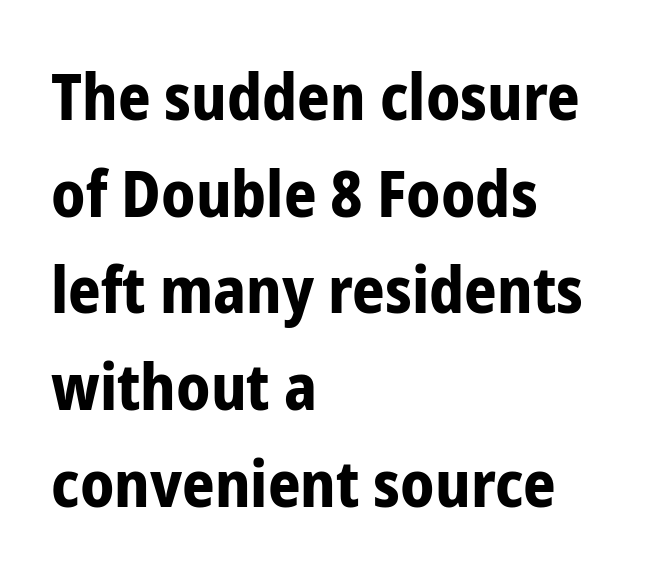
{"serif": "no", "italic": "no", "bold": "yes", "weight": "bold", "width": "condensed", "stroke_contrast": "low", "x_height": "medium", "monospaced": "no", "underline": "no", "align": "left", "line_spacing": "normal", "line_spacing_ratio": 1.51, "letter_spacing": "normal", "letter_spacing_em": 0.0, "glyph_px": 64}
